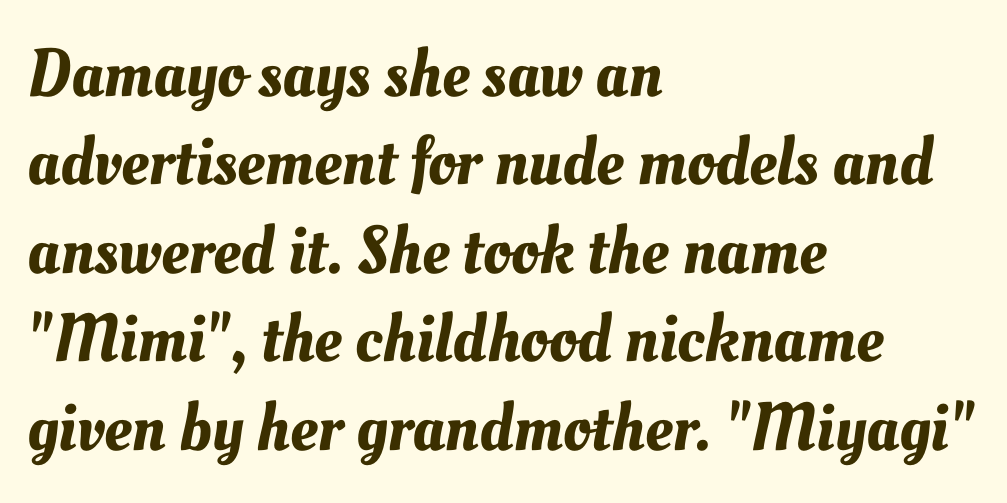
Q: Is the text underlined? A: No.
Q: How is the paragraph aligned? A: Left-aligned.
Q: Is the spacing between letters normal or unusually wide? A: Normal.
Q: Is the spacing between lines tight, normal or loose? A: Normal.
Q: Width (condensed, normal, or wide)? A: Normal.
Q: Stroke contrast? A: Medium.
Q: x-height? A: Small.
Q: Monospaced? A: No.
